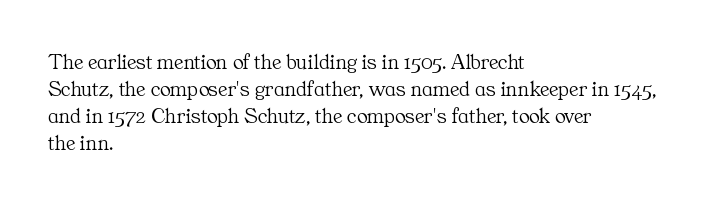
The image shows 22 px text type, upright; set left-aligned, line spacing 1.22x, normal letter spacing, not underlined.
